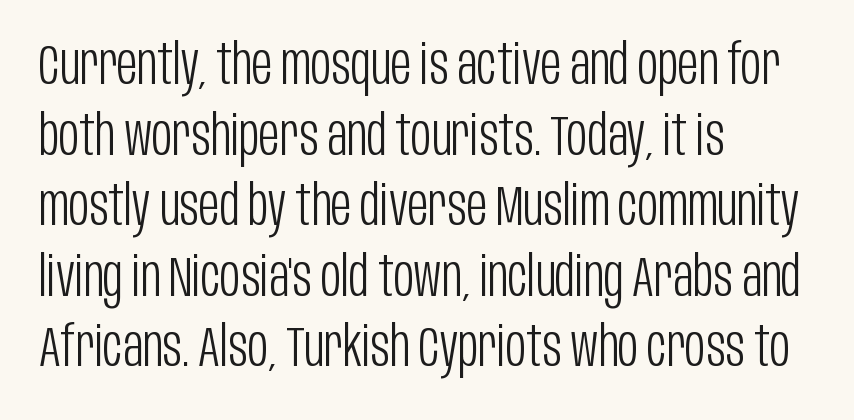
Q: Is the text bold? A: No.
Q: Is the text italic (slanted)? A: No, it is upright.
Q: Is the typeface a serif or a sans-serif typeface? A: Sans-serif.
Q: Is the text underlined? A: No.
Q: How is the paragraph aligned? A: Left-aligned.
Q: Is the spacing between letters normal or unusually wide? A: Normal.
Q: Is the spacing between lines tight, normal or loose? A: Normal.
Q: Width (condensed, normal, or wide)? A: Condensed.
Q: Stroke contrast? A: Low.
Q: x-height? A: Large.
Q: Monospaced? A: No.
